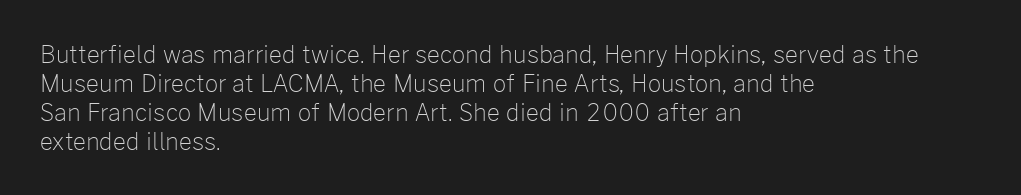
A typesetter would call this zero additional tracking. If you drew a line through each stem, it would be perfectly vertical. This block has exactly the height ordinary leading produces. Teacher's note: observe the even left margin — that is flush-left alignment. The area under the type is left untouched. This is not heavy type; no bold has been used.
